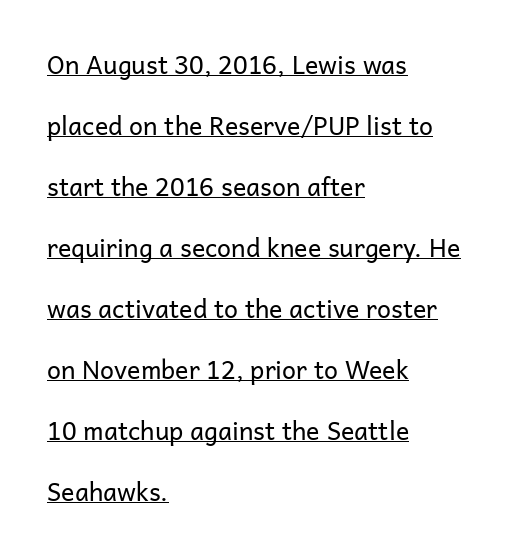
The image shows 25 px text type, upright; set left-aligned, loose line spacing (2.44x), normal letter spacing, underlined.
